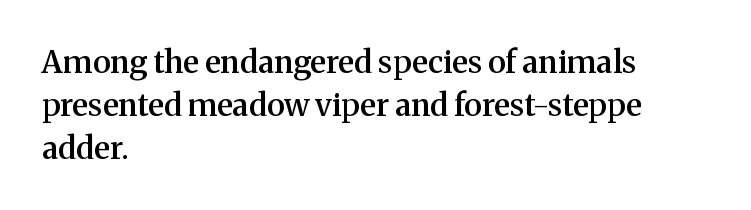
{"serif": "yes", "italic": "no", "bold": "semi", "weight": "semibold", "width": "normal", "stroke_contrast": "medium", "x_height": "medium", "monospaced": "no", "underline": "no", "align": "left", "line_spacing": "normal", "line_spacing_ratio": 1.38, "letter_spacing": "normal", "letter_spacing_em": 0.0, "glyph_px": 31}
